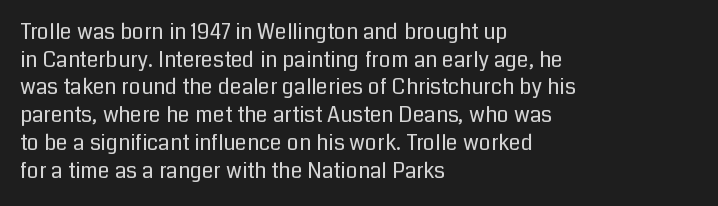
Every stem runs plumb, perpendicular to the baseline. Leftover space on each line is placed entirely after the last word. Check the space under the baseline: it is left empty. This reads as an unemphasized weight, regular at the heaviest. Caption: standard tracking, unaltered.
